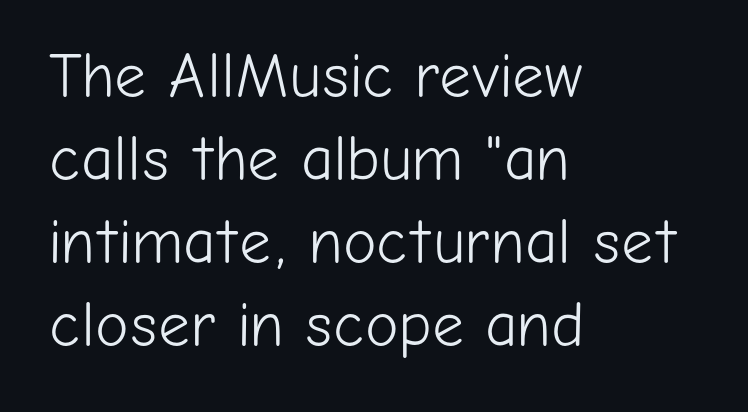
Varying glyph widths throughout — classic text-font behaviour. Does the copy run flush right? No — it runs flush left. Interline gaps are of average width in this sample. The glyphs in this specimen are sans serif. The zone under the glyphs is completely vacant.
